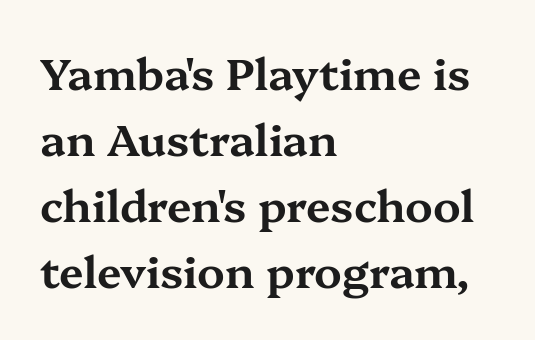
Q: Is the text italic (slanted)? A: No, it is upright.
Q: Is the typeface a serif or a sans-serif typeface? A: Serif.
Q: Is the text underlined? A: No.
Q: How is the paragraph aligned? A: Left-aligned.
Q: Is the spacing between letters normal or unusually wide? A: Normal.
Q: Is the spacing between lines tight, normal or loose? A: Normal.
Q: Width (condensed, normal, or wide)? A: Wide.
Q: Stroke contrast? A: Medium.
Q: x-height? A: Medium.
Q: Monospaced? A: No.
